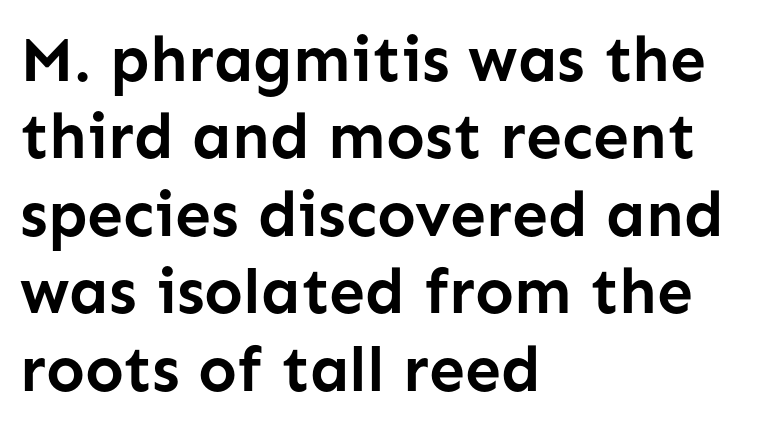
The typography opts for an upright posture over an oblique one. Character widths vary here, with narrow letters taking less room than wide ones. Typesetter's note: full bold, strokes at maximum text heaviness. The setting favours the left margin, as ordinary paragraphs usually do. The gaps between neighbouring characters are ordinary and unremarkable. The specimen omits any rule beneath the text block's lines.
